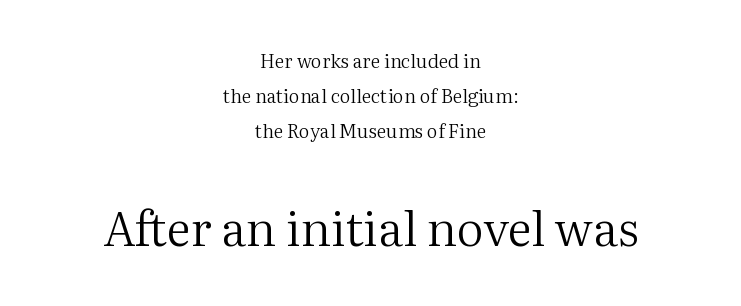
{"serif": "yes", "italic": "no", "bold": "no", "weight": "regular", "width": "normal", "stroke_contrast": "medium", "x_height": "medium", "monospaced": "no", "underline": "no", "align": "center", "line_spacing_ratio": 1.85, "letter_spacing": "normal", "letter_spacing_em": 0.0, "larger_block": "second", "size_ratio": 2.53, "glyph_px": 48}
